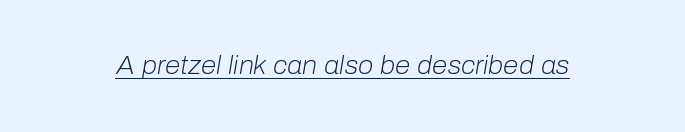
The image shows 25 px text type, italic (leaning right); set normal letter spacing, underlined.
